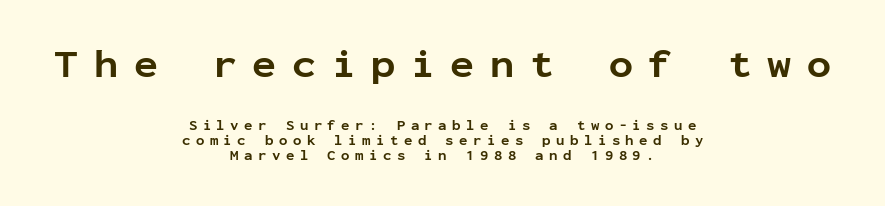
{"serif": "no", "italic": "no", "bold": "yes", "weight": "bold", "width": "normal", "stroke_contrast": "low", "x_height": "medium", "monospaced": "yes", "underline": "no", "align": "center", "line_spacing": "tight", "line_spacing_ratio": 1.08, "letter_spacing": "wide", "letter_spacing_em": 0.39, "larger_block": "first", "size_ratio": 2.86, "glyph_px": 40}
